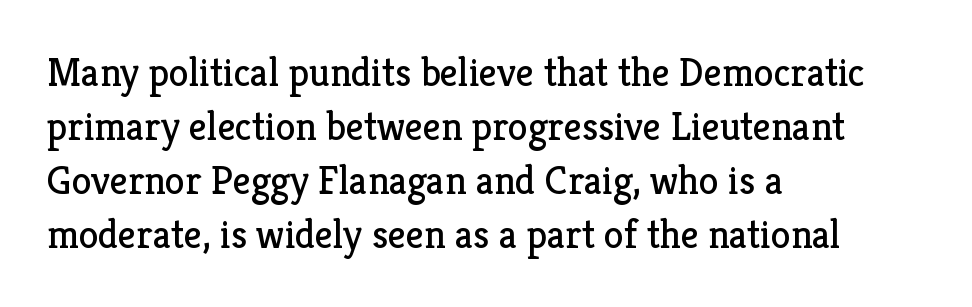
The image shows 40 px regular-weight serif type, upright; set left-aligned, normal line spacing (1.35x), normal letter spacing, not underlined; low stroke contrast and a medium x-height.
